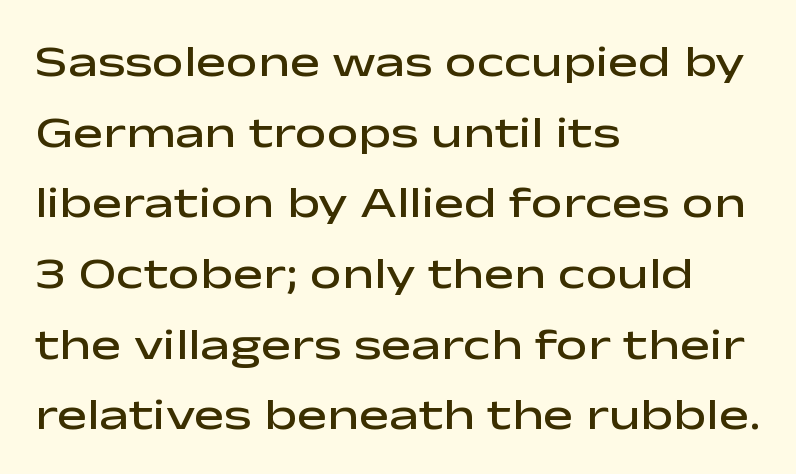
The image shows 45 px semibold, wide sans-serif type, upright; set left-aligned, normal line spacing (1.57x), normal letter spacing, not underlined; low stroke contrast and a medium x-height.
